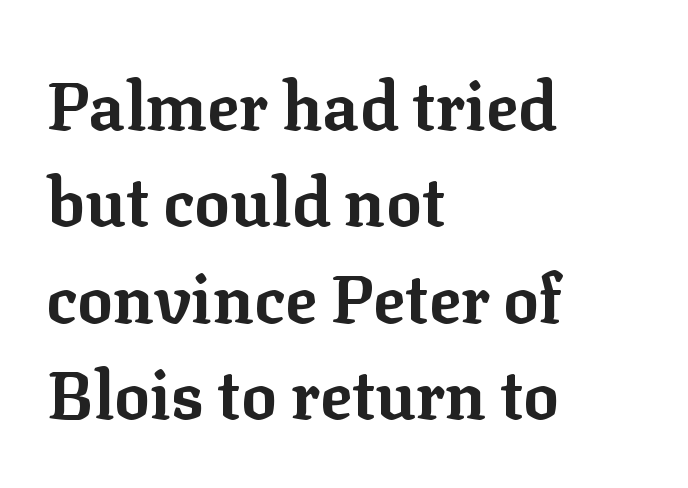
{"serif": "yes", "italic": "no", "bold": "yes", "weight": "bold", "width": "normal", "stroke_contrast": "low", "x_height": "medium", "monospaced": "no", "underline": "no", "align": "left", "line_spacing": "normal", "line_spacing_ratio": 1.44, "letter_spacing": "normal", "letter_spacing_em": 0.0, "glyph_px": 67}
